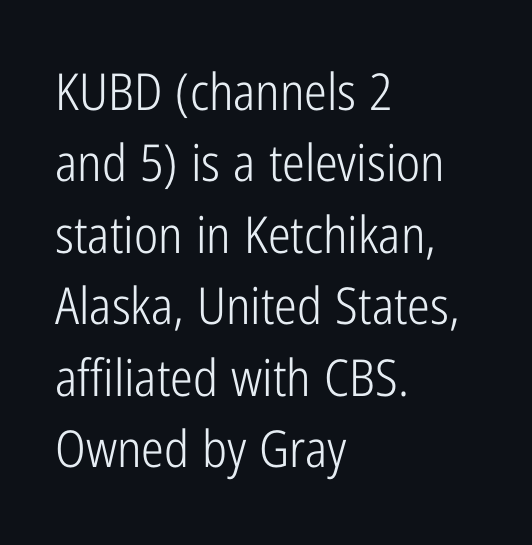
{"serif": "no", "italic": "no", "bold": "no", "weight": "light", "width": "condensed", "stroke_contrast": "low", "x_height": "medium", "monospaced": "no", "underline": "no", "align": "left", "line_spacing": "normal", "line_spacing_ratio": 1.4, "letter_spacing": "normal", "letter_spacing_em": 0.0, "glyph_px": 51}
